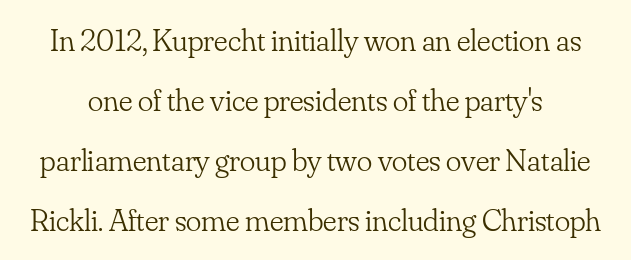
{"serif": "yes", "italic": "no", "bold": "no", "weight": "light", "width": "normal", "stroke_contrast": "low", "x_height": "small", "monospaced": "no", "underline": "no", "line_spacing_ratio": 1.88, "letter_spacing": "normal", "letter_spacing_em": 0.0, "glyph_px": 32}
